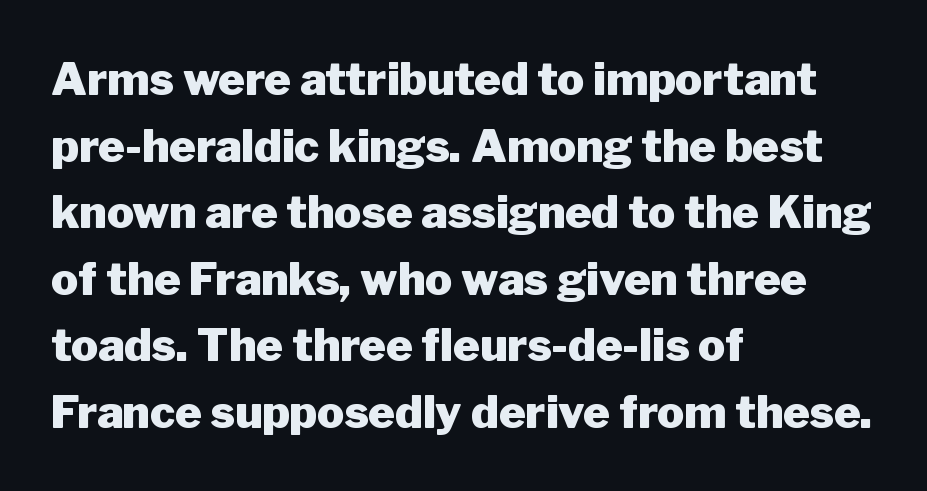
Q: Is the text bold? A: Yes.
Q: Is the text italic (slanted)? A: No, it is upright.
Q: Is the typeface a serif or a sans-serif typeface? A: Sans-serif.
Q: Is the text underlined? A: No.
Q: How is the paragraph aligned? A: Left-aligned.
Q: Is the spacing between letters normal or unusually wide? A: Normal.
Q: Is the spacing between lines tight, normal or loose? A: Normal.
Q: Width (condensed, normal, or wide)? A: Normal.
Q: Stroke contrast? A: Low.
Q: x-height? A: Medium.
Q: Monospaced? A: No.
